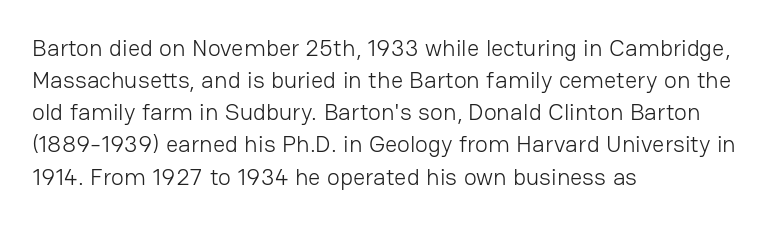
The image shows 24 px text type, upright; set left-aligned, normal line spacing (1.34x), normal letter spacing, not underlined.
